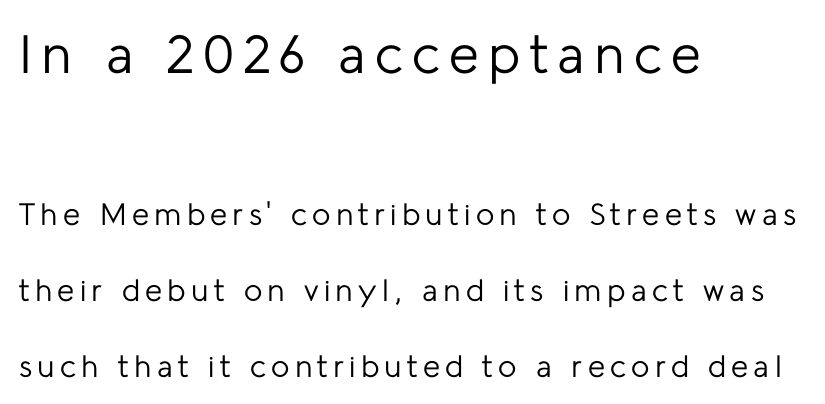
Q: Is the text bold? A: No.
Q: Is the text italic (slanted)? A: No, it is upright.
Q: Is the typeface a serif or a sans-serif typeface? A: Sans-serif.
Q: Is the text underlined? A: No.
Q: How is the paragraph aligned? A: Left-aligned.
Q: Is the spacing between lines tight, normal or loose? A: Loose.
Q: Which block of text is set in a larger size, the first (top) or the second (bottom)? A: The first (top) one.
Q: Width (condensed, normal, or wide)? A: Normal.
Q: Stroke contrast? A: Low.
Q: x-height? A: Medium.
Q: Monospaced? A: No.
